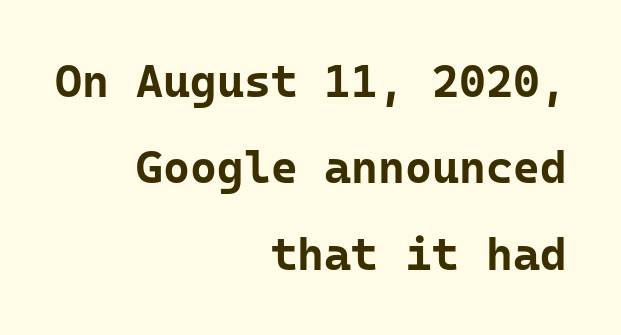
{"serif": "no", "italic": "no", "bold": "yes", "weight": "bold", "width": "normal", "stroke_contrast": "low", "x_height": "medium", "monospaced": "yes", "underline": "no", "align": "right", "line_spacing_ratio": 1.88, "letter_spacing": "normal", "letter_spacing_em": 0.0, "glyph_px": 46}
